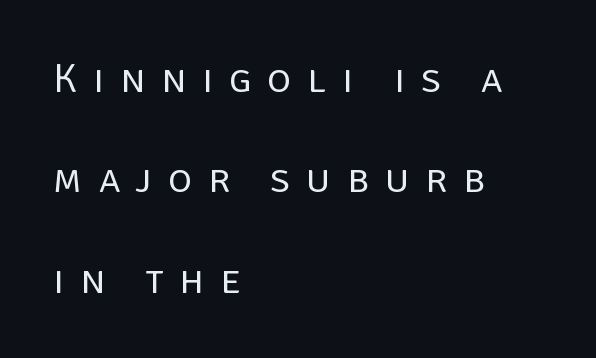
{"serif": "no", "italic": "no", "bold": "no", "weight": "regular", "width": "normal", "stroke_contrast": "low", "x_height": "large", "monospaced": "no", "underline": "no", "align": "left", "line_spacing": "loose", "line_spacing_ratio": 2.45, "letter_spacing": "wide", "letter_spacing_em": 0.39, "glyph_px": 41}
